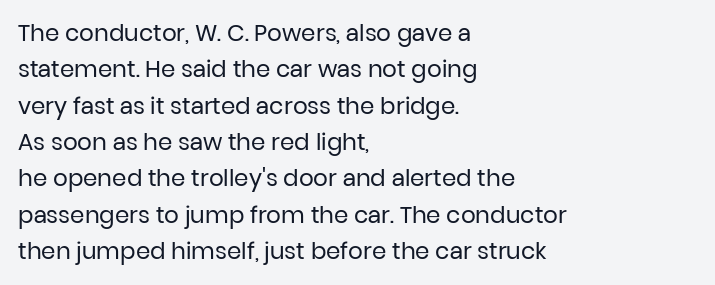
{"italic": "no", "bold": "no", "underline": "no", "align": "left", "line_spacing": "normal", "line_spacing_ratio": 1.58, "letter_spacing": "normal", "letter_spacing_em": 0.0, "glyph_px": 23}
